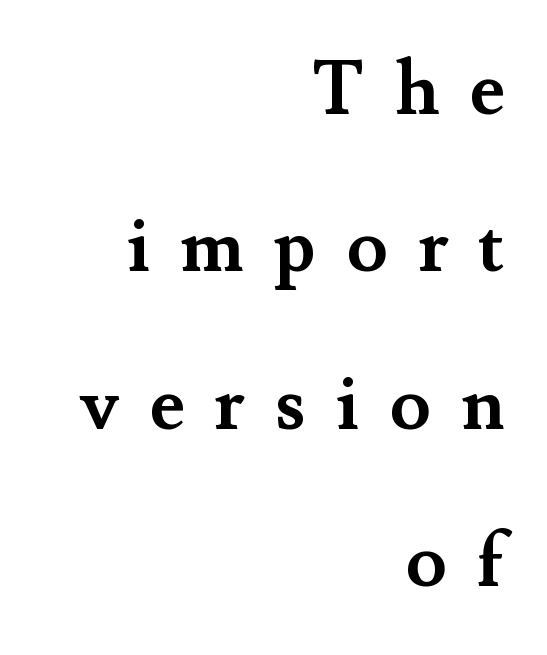
{"serif": "yes", "italic": "no", "bold": "yes", "weight": "semibold", "width": "normal", "stroke_contrast": "medium", "x_height": "small", "monospaced": "no", "underline": "no", "align": "right", "line_spacing": "loose", "line_spacing_ratio": 2.1, "letter_spacing": "wide", "letter_spacing_em": 0.4, "glyph_px": 75}
